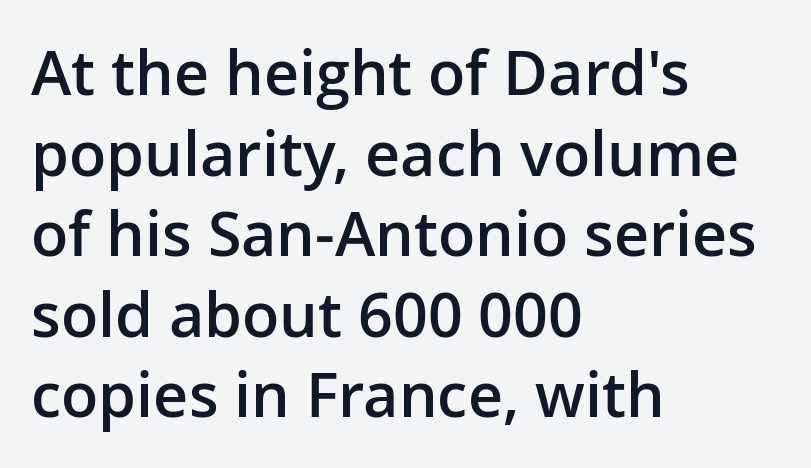
The image shows 61 px semibold sans-serif type, upright; set left-aligned, normal line spacing (1.32x), normal letter spacing, not underlined; low stroke contrast and a medium x-height.
